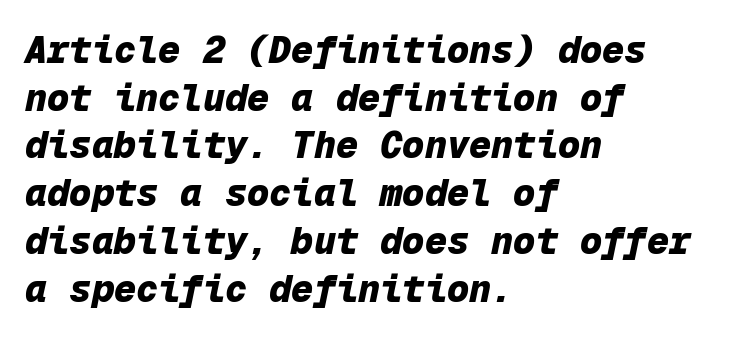
Q: Is the text bold? A: Yes.
Q: Is the text italic (slanted)? A: Yes, it leans right by about 12 degrees.
Q: Is the text underlined? A: No.
Q: How is the paragraph aligned? A: Left-aligned.
Q: Is the spacing between letters normal or unusually wide? A: Normal.
Q: Is the spacing between lines tight, normal or loose? A: Normal.
Q: Width (condensed, normal, or wide)? A: Normal.
Q: Stroke contrast? A: Low.
Q: x-height? A: Medium.
Q: Monospaced? A: Yes.
